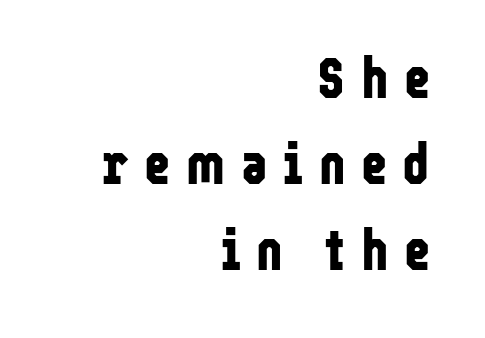
Q: Is the text bold? A: Yes.
Q: Is the text italic (slanted)? A: No, it is upright.
Q: Is the typeface a serif or a sans-serif typeface? A: Sans-serif.
Q: Is the text underlined? A: No.
Q: How is the paragraph aligned? A: Right-aligned.
Q: Is the spacing between letters normal or unusually wide? A: Unusually wide.
Q: Is the spacing between lines tight, normal or loose? A: Normal.
Q: Width (condensed, normal, or wide)? A: Condensed.
Q: Stroke contrast? A: Low.
Q: x-height? A: Medium.
Q: Monospaced? A: No.
